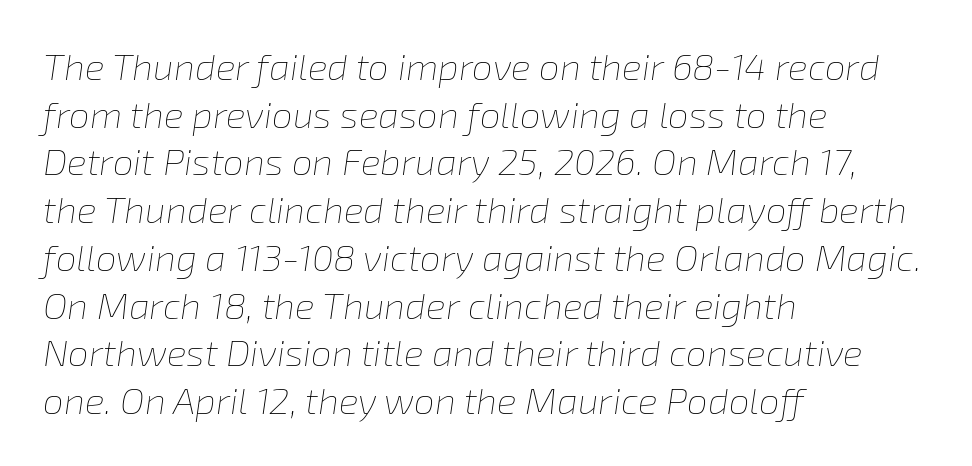
Q: Is the text bold? A: No.
Q: Is the text italic (slanted)? A: Yes, it leans right by about 8 degrees.
Q: Is the text underlined? A: No.
Q: How is the paragraph aligned? A: Left-aligned.
Q: Is the spacing between letters normal or unusually wide? A: Normal.
Q: Is the spacing between lines tight, normal or loose? A: Normal.
Q: Width (condensed, normal, or wide)? A: Normal.
Q: Stroke contrast? A: Low.
Q: x-height? A: Medium.
Q: Monospaced? A: No.
